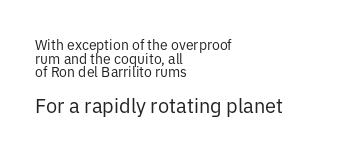
{"italic": "no", "bold": "no", "underline": "no", "align": "left", "line_spacing": "tight", "line_spacing_ratio": 0.97, "letter_spacing": "normal", "letter_spacing_em": 0.0, "larger_block": "second", "size_ratio": 1.43, "glyph_px": 20}
